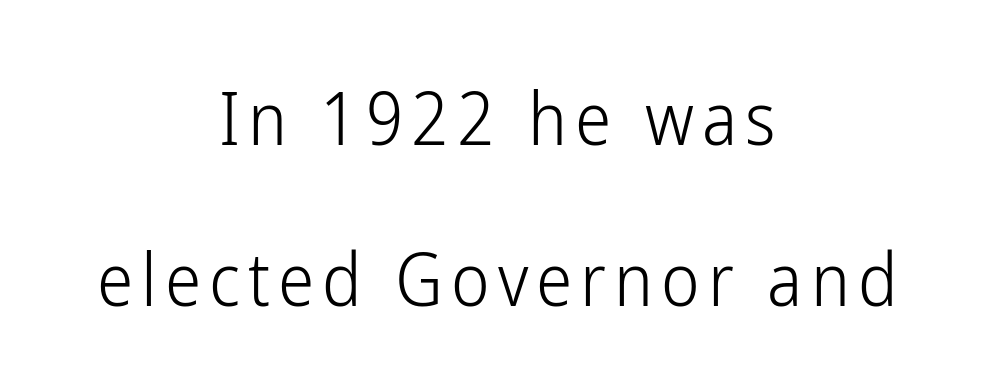
A student would call this center alignment; a typographer would say set centered. Quick note: interline space is abundant. The typography opts for an upright posture over an oblique one. The words here are not underlined. Caption: face not bold, strokes unweighted. Varying glyph widths throughout — classic text-font behaviour.
